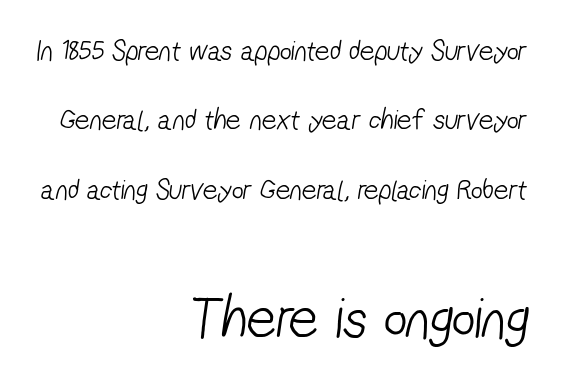
The image shows 58 px light, condensed sans-serif type; set right-aligned, loose line spacing (2.39x), normal letter spacing, not underlined; the second (bottom) block is 2.0x larger; low stroke contrast and a medium x-height.
